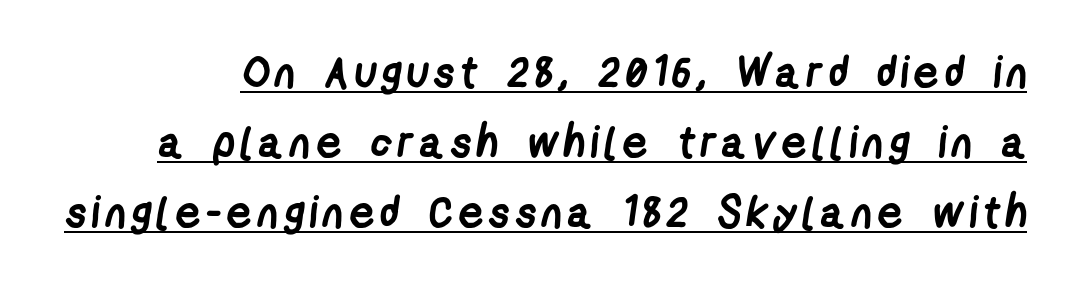
The image shows 44 px semibold, condensed sans-serif type; set normal line spacing (1.59x), underlined; low stroke contrast and a medium x-height.
